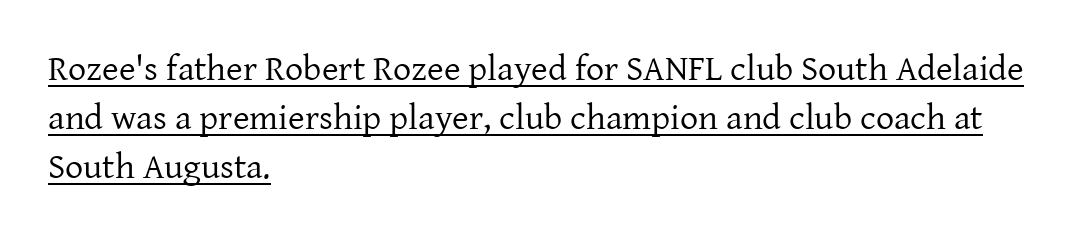
Q: Is the text bold? A: No.
Q: Is the text italic (slanted)? A: No, it is upright.
Q: Is the typeface a serif or a sans-serif typeface? A: Serif.
Q: Is the text underlined? A: Yes.
Q: How is the paragraph aligned? A: Left-aligned.
Q: Is the spacing between letters normal or unusually wide? A: Normal.
Q: Is the spacing between lines tight, normal or loose? A: Normal.
Q: Width (condensed, normal, or wide)? A: Normal.
Q: Stroke contrast? A: Low.
Q: x-height? A: Medium.
Q: Monospaced? A: No.
